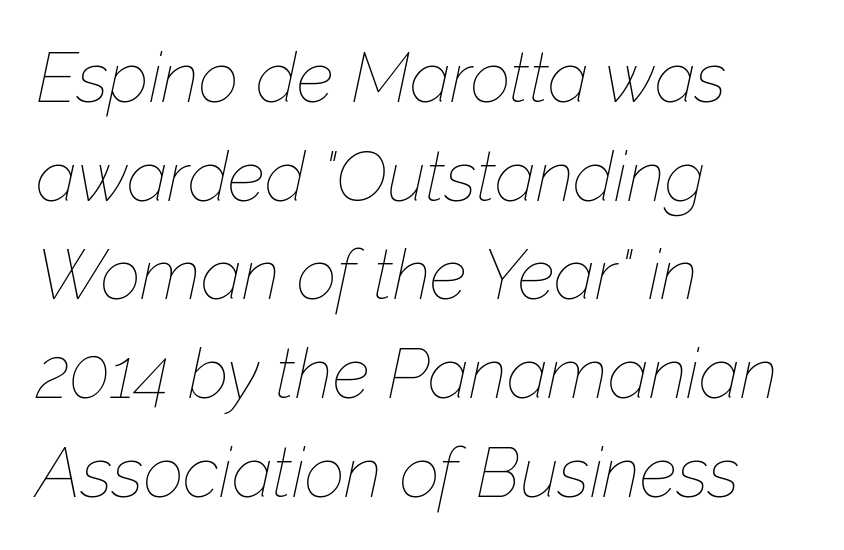
The image shows 70 px thin type, italic (leaning right); set left-aligned, normal line spacing (1.41x), normal letter spacing, not underlined; low stroke contrast and a medium x-height.
